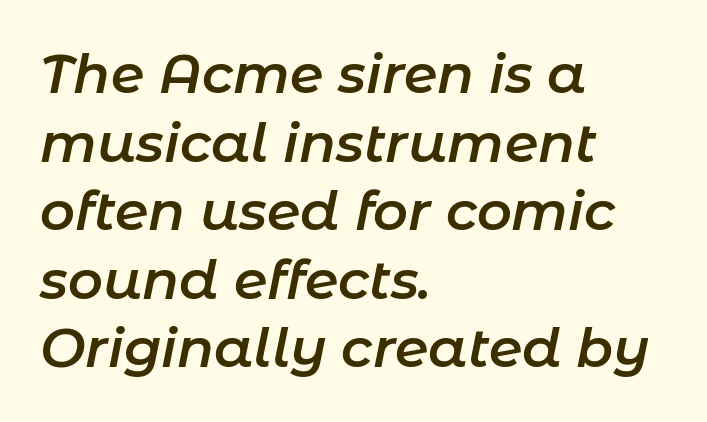
{"italic": "yes", "lean": "right", "slant_degrees": 11, "bold": "semi", "weight": "semibold", "width": "normal", "stroke_contrast": "low", "x_height": "medium", "monospaced": "no", "underline": "no", "align": "left", "line_spacing": "normal", "line_spacing_ratio": 1.27, "letter_spacing": "normal", "letter_spacing_em": 0.0, "glyph_px": 54}
